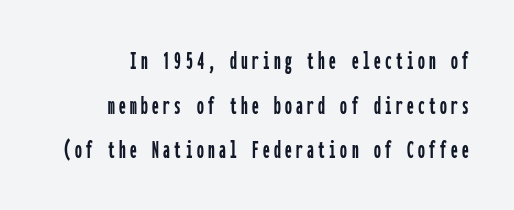
{"italic": "no", "underline": "no", "line_spacing": "normal", "line_spacing_ratio": 1.65, "glyph_px": 27}
